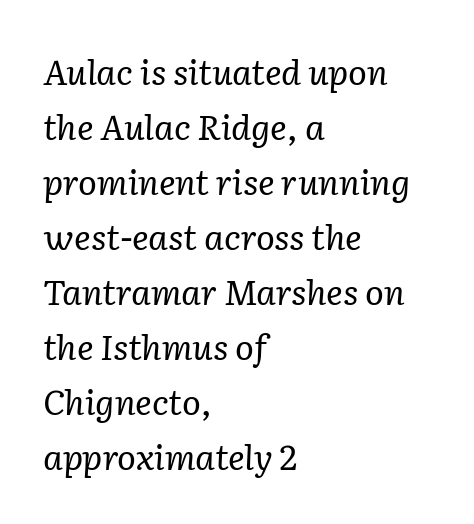
Q: Is the text bold? A: No.
Q: Is the text italic (slanted)? A: Yes, it leans right by about 2 degrees.
Q: Is the typeface a serif or a sans-serif typeface? A: Serif.
Q: Is the text underlined? A: No.
Q: How is the paragraph aligned? A: Left-aligned.
Q: Is the spacing between letters normal or unusually wide? A: Normal.
Q: Is the spacing between lines tight, normal or loose? A: Normal.
Q: Width (condensed, normal, or wide)? A: Normal.
Q: Stroke contrast? A: Low.
Q: x-height? A: Medium.
Q: Monospaced? A: No.
